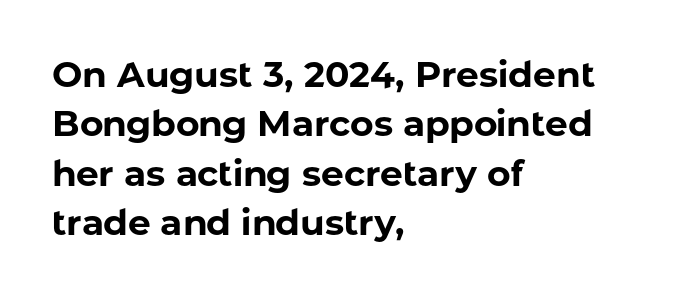
{"serif": "no", "italic": "no", "bold": "yes", "weight": "bold", "width": "normal", "stroke_contrast": "low", "x_height": "medium", "monospaced": "no", "underline": "no", "align": "left", "line_spacing": "normal", "line_spacing_ratio": 1.37, "letter_spacing": "normal", "letter_spacing_em": 0.0, "glyph_px": 36}
